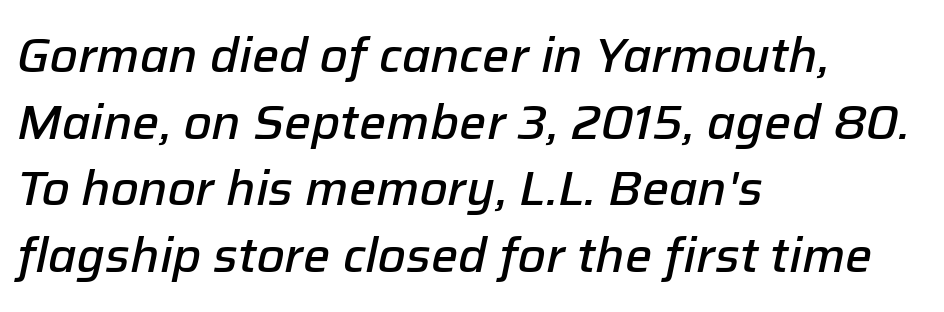
The image shows 48 px semibold type, italic (leaning right); set left-aligned, normal line spacing (1.39x), normal letter spacing, not underlined; low stroke contrast and a medium x-height.
